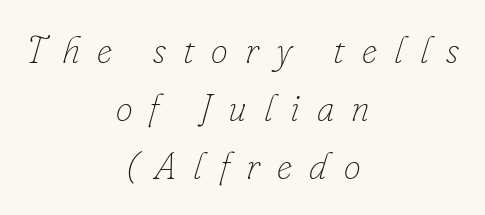
Q: Is the text bold? A: No.
Q: Is the text italic (slanted)? A: Yes, it leans right by about 16 degrees.
Q: Is the text underlined? A: No.
Q: How is the paragraph aligned? A: Centered.
Q: Is the spacing between letters normal or unusually wide? A: Unusually wide.
Q: Is the spacing between lines tight, normal or loose? A: Normal.
Q: Width (condensed, normal, or wide)? A: Normal.
Q: Stroke contrast? A: Low.
Q: x-height? A: Small.
Q: Monospaced? A: No.
